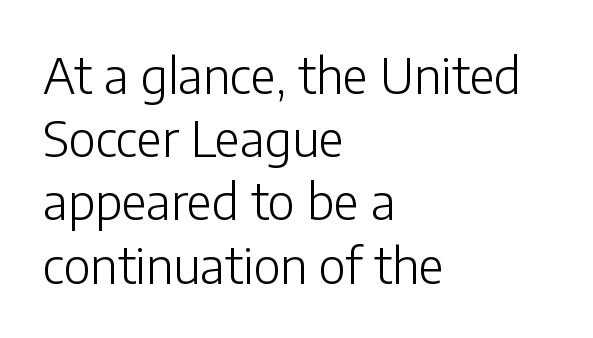
{"serif": "no", "italic": "no", "bold": "no", "weight": "light", "width": "normal", "stroke_contrast": "low", "x_height": "medium", "monospaced": "no", "underline": "no", "align": "left", "line_spacing": "normal", "line_spacing_ratio": 1.29, "letter_spacing": "normal", "letter_spacing_em": 0.0, "glyph_px": 49}
